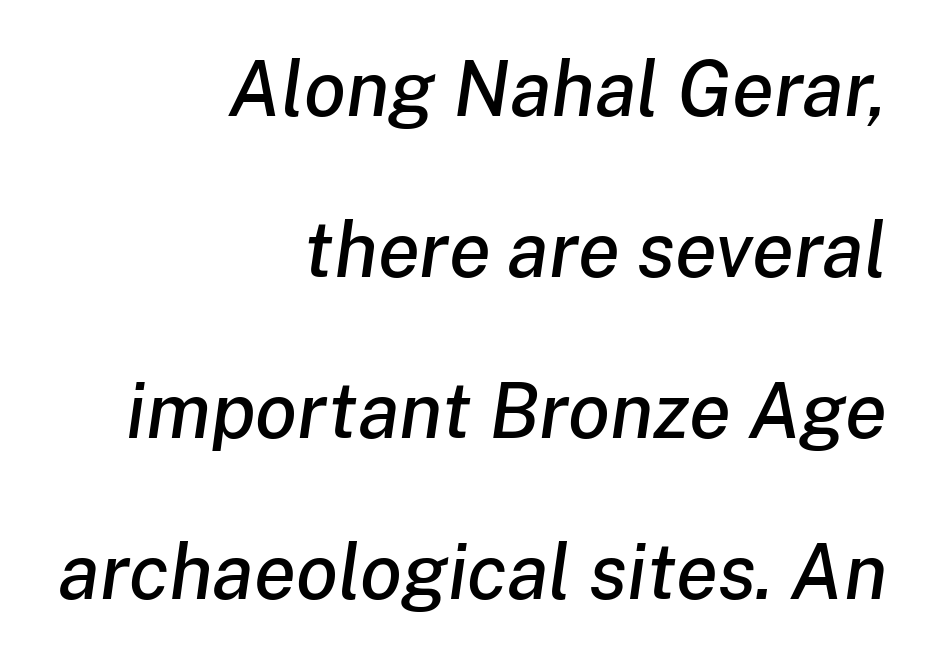
The image shows 77 px text type, italic (leaning right); set right-aligned, loose line spacing (2.09x), normal letter spacing, not underlined; low stroke contrast and a medium x-height.
